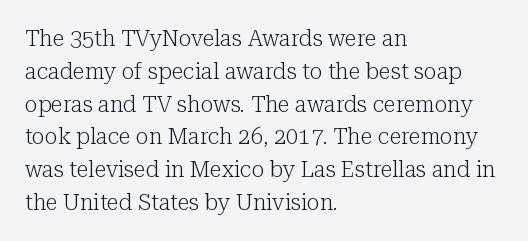
Descender tails drop into unmarked territory. Vertically, the passage feels balanced, rows spaced as you'd expect. The typesetter chose a ragged-right arrangement here. The typography opts for an upright posture over an oblique one. The rendering keeps characters at their native spacing. Stroke mass is kept to a normal reading level or below.
